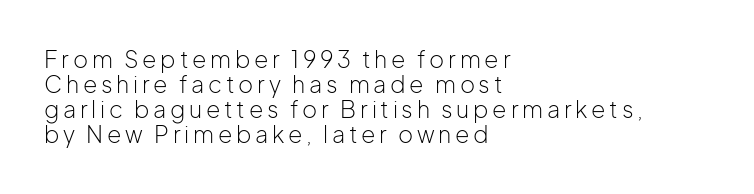
The image shows 23 px text type, upright; set left-aligned, tight line spacing (1.09x), not underlined.
